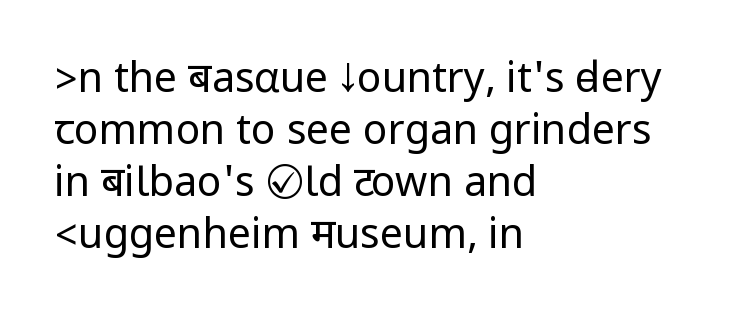
The lines in this sample share a left origin and differ only in where they stop. Letterform terminals end flat and unadorned throughout the passage. Upright lettering throughout. Descender tails drop into unmarked territory. Stroke mass is kept to a normal reading level or below. Is the letter spacing exaggerated? No — it looks like the ordinary default.
